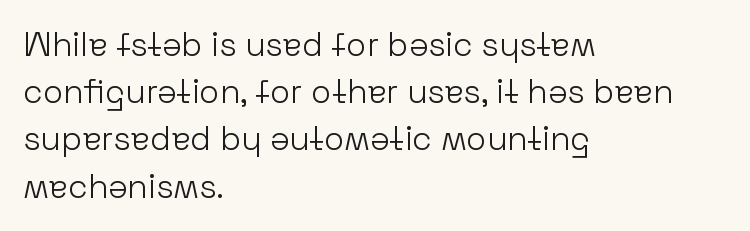
{"serif": "no", "italic": "no", "bold": "no", "weight": "light", "width": "normal", "stroke_contrast": "low", "x_height": "medium", "monospaced": "no", "underline": "no", "align": "left", "line_spacing": "normal", "line_spacing_ratio": 1.43, "letter_spacing": "normal", "letter_spacing_em": 0.0, "glyph_px": 33}
